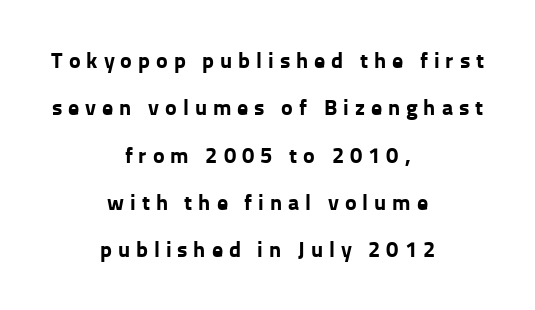
In terms of weight, the rendering is a true, heavy bold. You can tell it's not italic because the verticals are truly vertical. The words here are not underlined. Is there much room between lines? Yes — plenty of vertical air separates them. The text block is weighted toward neither margin, spreading evenly from the middle. These lines have a slow, spaced-out rhythm from letter to letter.
